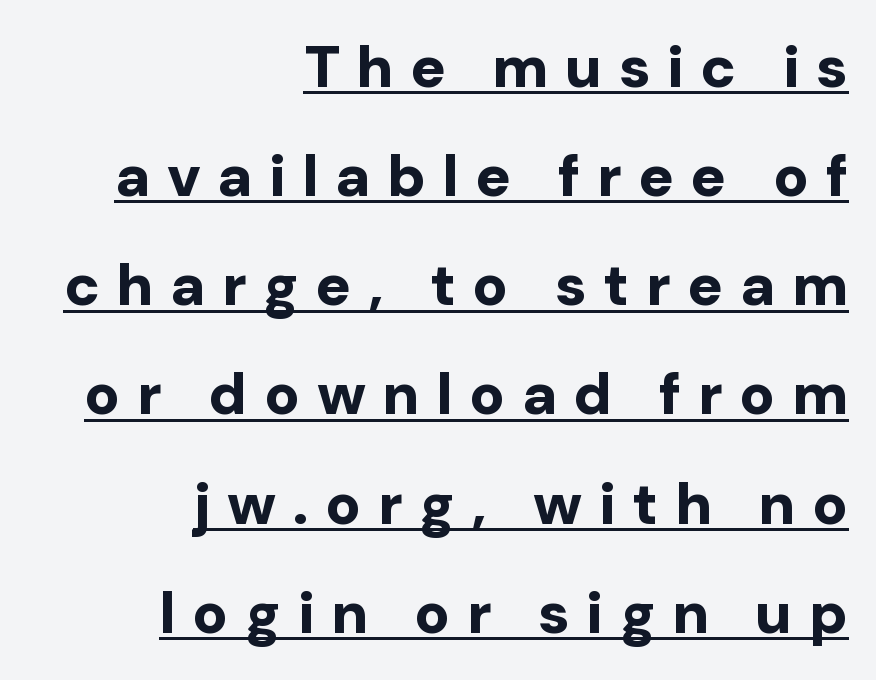
{"serif": "no", "italic": "no", "bold": "yes", "weight": "bold", "width": "normal", "stroke_contrast": "low", "x_height": "medium", "monospaced": "no", "underline": "yes", "align": "right", "line_spacing_ratio": 1.85, "letter_spacing": "wide", "letter_spacing_em": 0.28, "glyph_px": 59}
